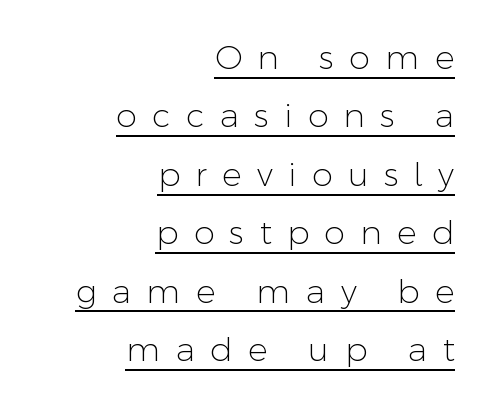
Q: Is the text bold? A: No.
Q: Is the text italic (slanted)? A: No, it is upright.
Q: Is the typeface a serif or a sans-serif typeface? A: Sans-serif.
Q: Is the text underlined? A: Yes.
Q: How is the paragraph aligned? A: Right-aligned.
Q: Is the spacing between letters normal or unusually wide? A: Unusually wide.
Q: Width (condensed, normal, or wide)? A: Normal.
Q: Stroke contrast? A: Low.
Q: x-height? A: Medium.
Q: Monospaced? A: No.
